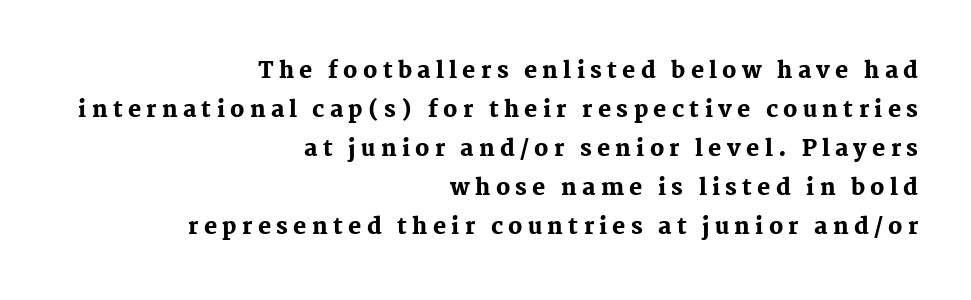
The image shows 22 px bold type, upright; set right-aligned, line spacing 1.77x, unusually wide letter spacing (+0.24 em), not underlined.
